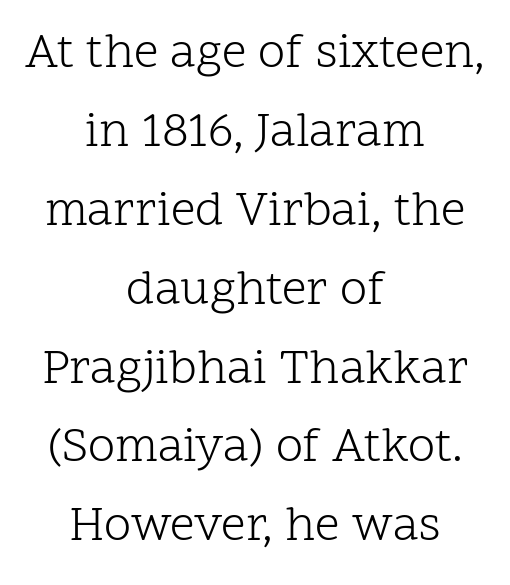
{"serif": "yes", "italic": "no", "bold": "no", "weight": "light", "width": "normal", "stroke_contrast": "low", "x_height": "medium", "monospaced": "no", "underline": "no", "align": "center", "line_spacing": "normal", "line_spacing_ratio": 1.61, "letter_spacing": "normal", "letter_spacing_em": 0.0, "glyph_px": 49}
